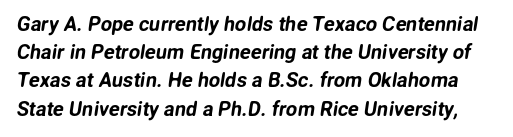
Q: Is the text underlined? A: No.
Q: Is the spacing between letters normal or unusually wide? A: Normal.
Q: Is the spacing between lines tight, normal or loose? A: Normal.
